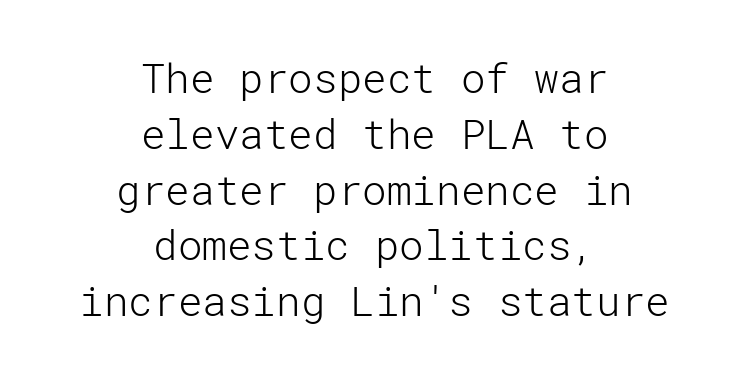
The image shows 41 px light sans-serif type, upright; set centered, normal line spacing (1.36x), normal letter spacing, not underlined; low stroke contrast and a medium x-height.
